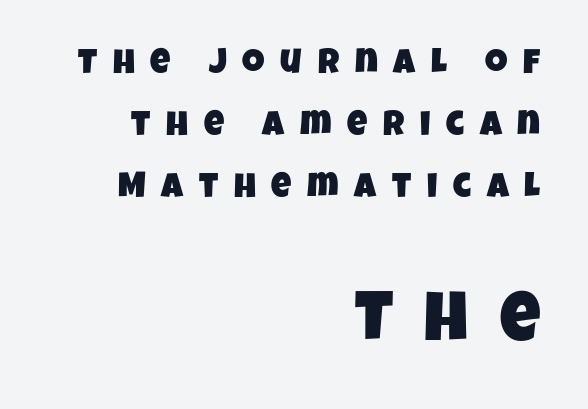
The designer gave the closing block more size than the opening block. A sans-serif font was chosen for this passage. Compared with typical body copy, the letter spacing here is much looser. Spacing verdict: proportional, widths tailored to each character. Which margin do the lines hug? The right one — the left edge is uneven. Nobody drew a line under any word here.
